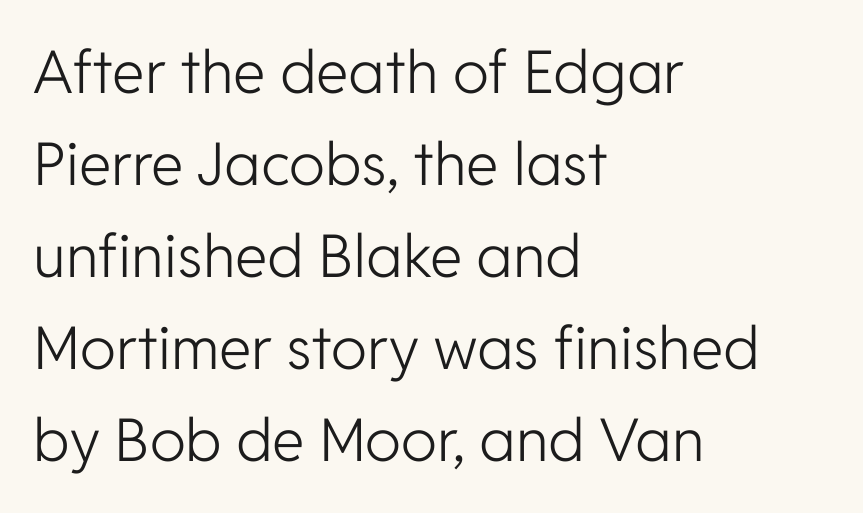
The image shows 59 px light sans-serif type, upright; set left-aligned, normal line spacing (1.56x), normal letter spacing, not underlined; low stroke contrast and a medium x-height.
